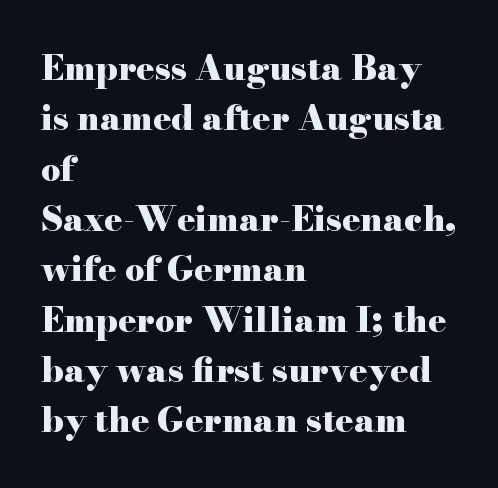
Q: Is the text bold? A: Yes.
Q: Is the text italic (slanted)? A: No, it is upright.
Q: Is the typeface a serif or a sans-serif typeface? A: Serif.
Q: Is the text underlined? A: No.
Q: How is the paragraph aligned? A: Left-aligned.
Q: Is the spacing between letters normal or unusually wide? A: Normal.
Q: Is the spacing between lines tight, normal or loose? A: Normal.
Q: Width (condensed, normal, or wide)? A: Wide.
Q: Stroke contrast? A: High.
Q: x-height? A: Small.
Q: Monospaced? A: No.
